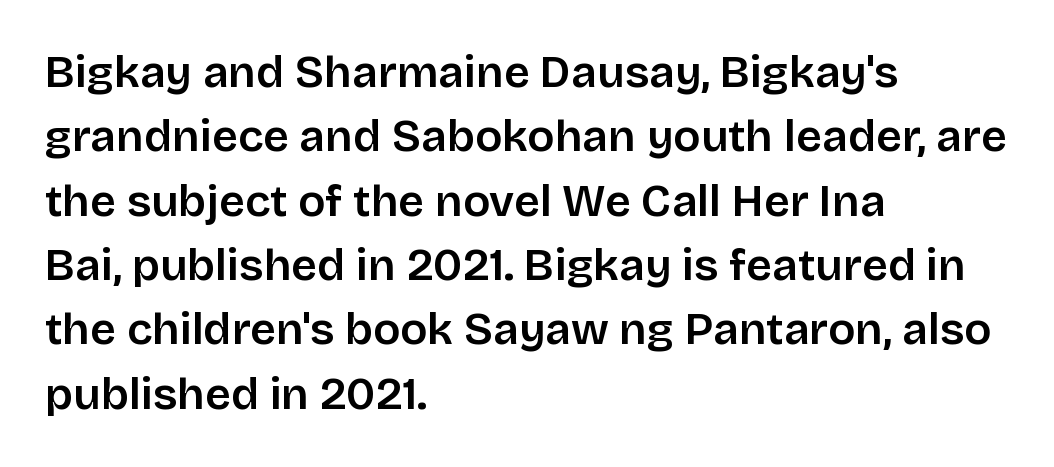
{"serif": "no", "italic": "no", "bold": "semi", "weight": "semibold", "width": "normal", "stroke_contrast": "low", "x_height": "large", "monospaced": "no", "underline": "no", "align": "left", "line_spacing": "normal", "line_spacing_ratio": 1.43, "letter_spacing": "normal", "letter_spacing_em": 0.0, "glyph_px": 45}
